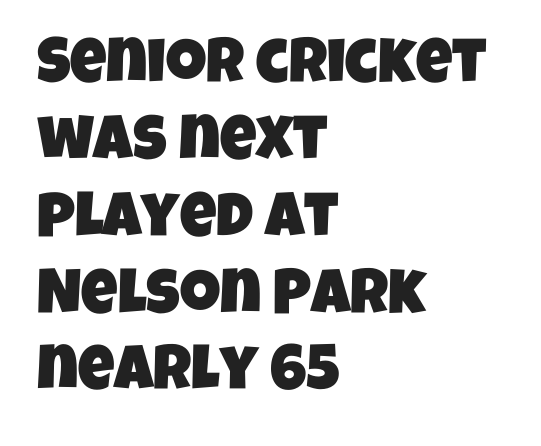
Q: Is the typeface a serif or a sans-serif typeface? A: Sans-serif.
Q: Is the text underlined? A: No.
Q: How is the paragraph aligned? A: Left-aligned.
Q: Is the spacing between letters normal or unusually wide? A: Normal.
Q: Width (condensed, normal, or wide)? A: Condensed.
Q: Stroke contrast? A: Low.
Q: x-height? A: Large.
Q: Monospaced? A: No.
